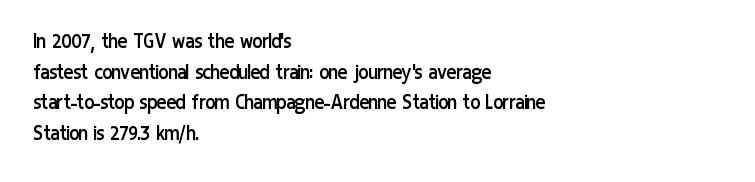
Vertical spacing — default. The text block is weighted toward the left margin, trailing off unevenly rightward. The baseline area is clear. These lines keep a tight, regular rhythm from letter to letter. No extra ink here — the face is not bold.
